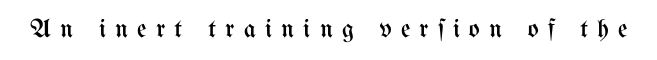
The face looks like a standard text weight, possibly lighter. The lettering stays uniformly vertical, giving the passage a roman look. The type is letterspaced generously, with wide tracking. This rendering features lettering with no underline.
